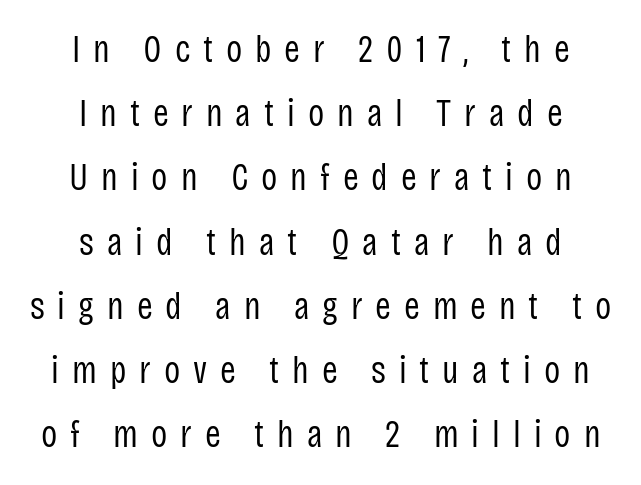
Q: Is the text bold? A: No.
Q: Is the text italic (slanted)? A: No, it is upright.
Q: Is the typeface a serif or a sans-serif typeface? A: Sans-serif.
Q: Is the text underlined? A: No.
Q: How is the paragraph aligned? A: Centered.
Q: Is the spacing between letters normal or unusually wide? A: Unusually wide.
Q: Is the spacing between lines tight, normal or loose? A: Normal.
Q: Width (condensed, normal, or wide)? A: Condensed.
Q: Stroke contrast? A: Low.
Q: x-height? A: Large.
Q: Monospaced? A: No.
